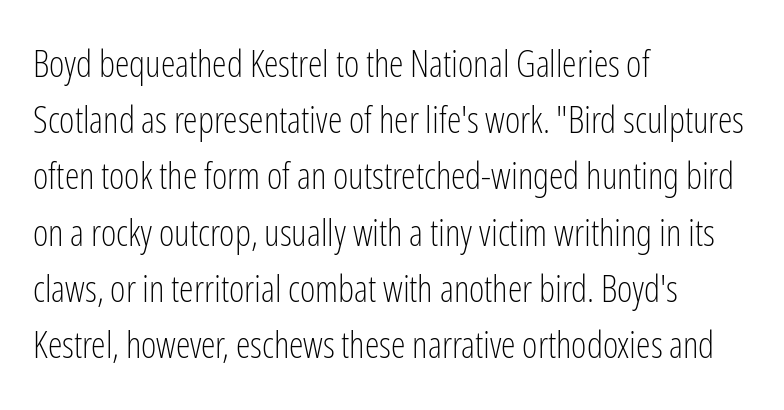
The image shows 37 px light, condensed sans-serif type, upright; set left-aligned, normal line spacing (1.52x), normal letter spacing, not underlined; low stroke contrast and a medium x-height.
